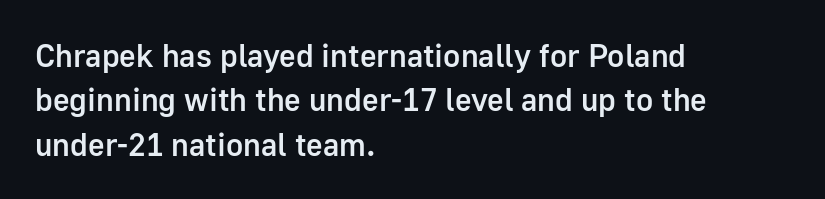
The letterforms sit shoulder to shoulder at normal distance. Quick note: not italic, upright. This sample keeps an unexceptional amount of space between lines. Look at the bottom of the vertical strokes: they stop flat, with no serifs. This is the in-between weight designers call semibold or demi. Clear beneath every line of the passage.
